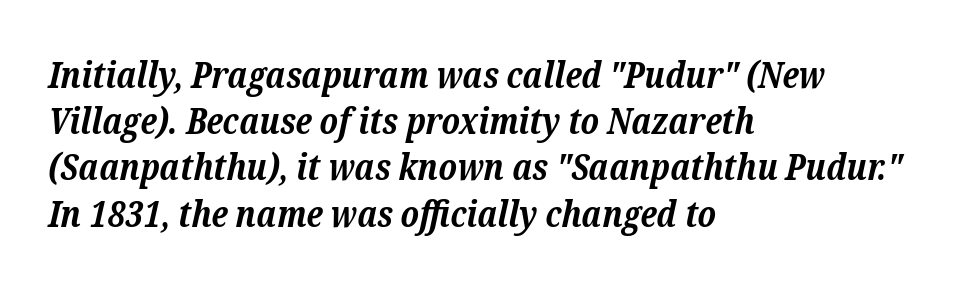
{"serif": "yes", "italic": "yes", "lean": "right", "slant_degrees": 12, "bold": "yes", "weight": "bold", "width": "normal", "stroke_contrast": "low", "x_height": "medium", "monospaced": "no", "underline": "no", "align": "left", "line_spacing": "normal", "line_spacing_ratio": 1.25, "letter_spacing": "normal", "letter_spacing_em": 0.0, "glyph_px": 37}
